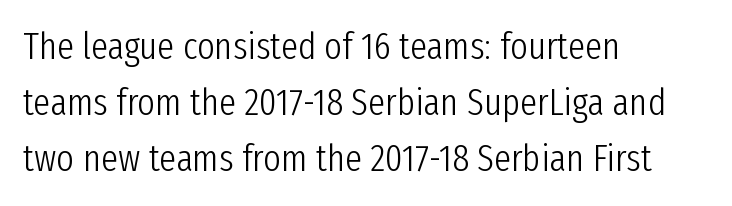
A typesetter would mark this as roman, not italic. Here the designer chose a conventional face with non-uniform glyph widths. The string is rendered with underlining switched off. Nothing sits at the stroke ends, so this counts as sans-serif. The typeface has the unassuming heft of standard copy or less.
